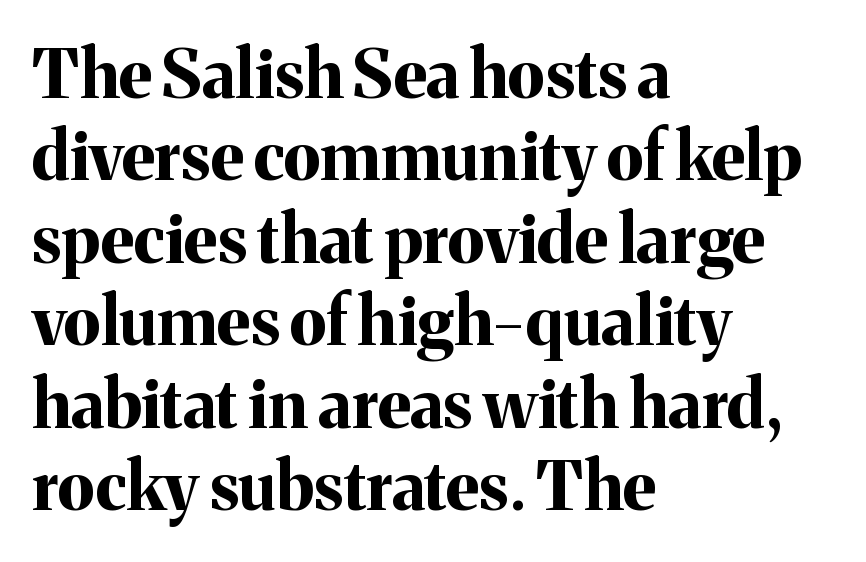
Q: Is the text bold? A: Yes.
Q: Is the text italic (slanted)? A: No, it is upright.
Q: Is the typeface a serif or a sans-serif typeface? A: Serif.
Q: Is the text underlined? A: No.
Q: How is the paragraph aligned? A: Left-aligned.
Q: Is the spacing between letters normal or unusually wide? A: Normal.
Q: Width (condensed, normal, or wide)? A: Normal.
Q: Stroke contrast? A: Medium.
Q: x-height? A: Medium.
Q: Monospaced? A: No.
